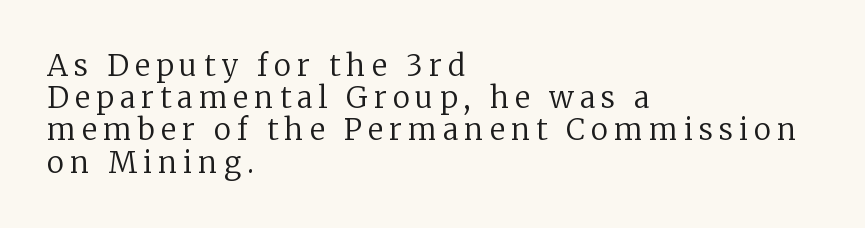
{"serif": "yes", "italic": "no", "bold": "no", "weight": "regular", "width": "normal", "stroke_contrast": "low", "x_height": "medium", "monospaced": "no", "underline": "no", "align": "left", "line_spacing": "tight", "line_spacing_ratio": 1.11, "letter_spacing": "wide", "letter_spacing_em": 0.22, "glyph_px": 29}
